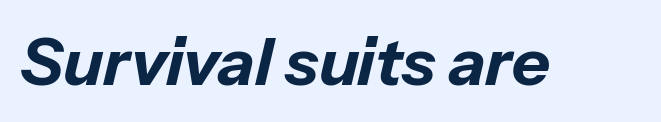
The image shows 66 px bold type, italic (leaning right); set normal letter spacing, not underlined; low stroke contrast and a medium x-height.
